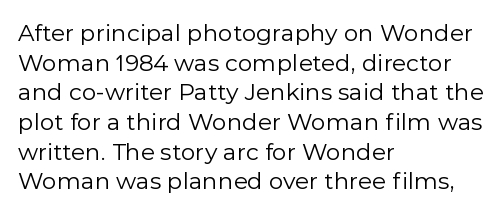
The image shows 23 px text type, upright; set left-aligned, normal line spacing (1.29x), normal letter spacing, not underlined.
